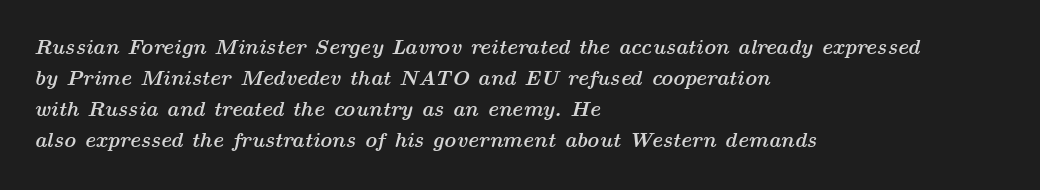
{"italic": "yes", "lean": "right", "slant_degrees": 14, "bold": "yes", "underline": "no", "align": "left", "line_spacing": "normal", "line_spacing_ratio": 1.47, "letter_spacing": "normal", "letter_spacing_em": 0.0, "glyph_px": 21}
